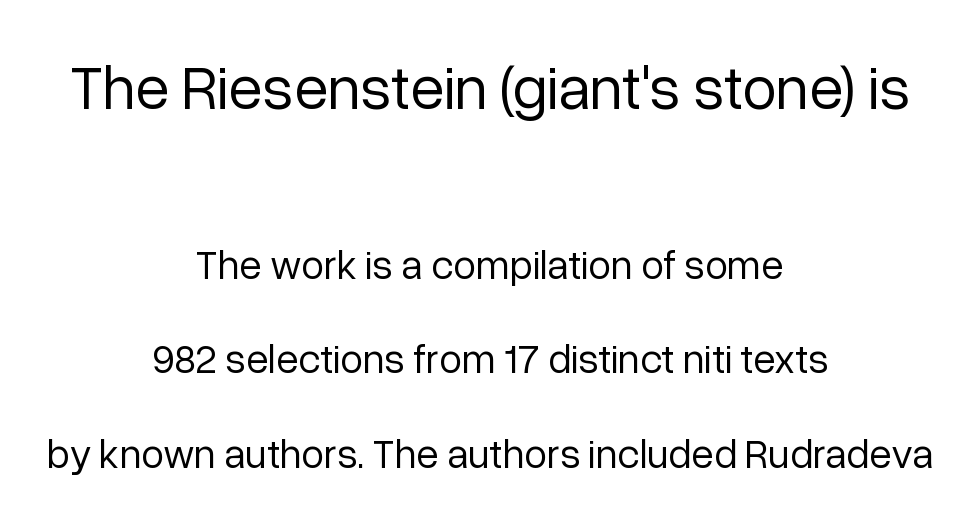
Q: Is the text bold? A: No.
Q: Is the text italic (slanted)? A: No, it is upright.
Q: Is the typeface a serif or a sans-serif typeface? A: Sans-serif.
Q: Is the text underlined? A: No.
Q: How is the paragraph aligned? A: Centered.
Q: Is the spacing between letters normal or unusually wide? A: Normal.
Q: Is the spacing between lines tight, normal or loose? A: Loose.
Q: Which block of text is set in a larger size, the first (top) or the second (bottom)? A: The first (top) one.
Q: Width (condensed, normal, or wide)? A: Normal.
Q: Stroke contrast? A: Low.
Q: x-height? A: Medium.
Q: Monospaced? A: No.
